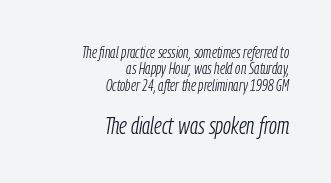
The image shows 24 px text type, italic (leaning right); set right-aligned, tight line spacing (1.02x), normal letter spacing, not underlined; the second (bottom) block is 1.5x larger.
